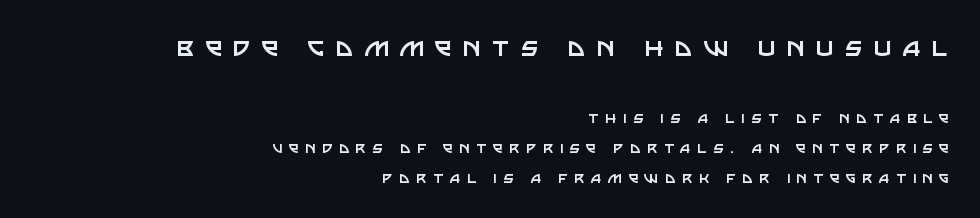
{"serif": "no", "italic": "no", "bold": "no", "weight": "regular", "width": "normal", "stroke_contrast": "low", "x_height": "large", "monospaced": "no", "underline": "no", "align": "right", "line_spacing": "normal", "line_spacing_ratio": 1.68, "letter_spacing": "wide", "letter_spacing_em": 0.35, "larger_block": "first", "size_ratio": 1.72, "glyph_px": 31}
